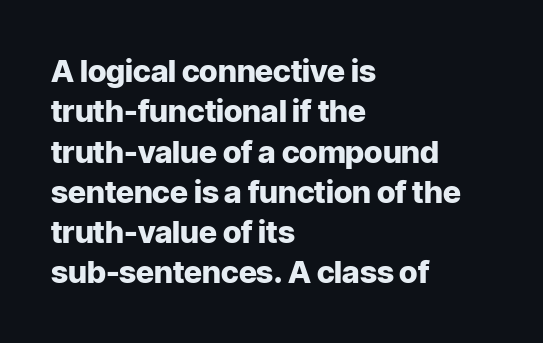
This block has exactly the height ordinary leading produces. Nothing unusual about the tracking: characters are spaced as the font intends. Unmarked baselines from the first word to the last. A sans-serif font was chosen for this passage. The passage is arranged the way most books set body copy — flush left. Think of a printed novel: that variable character pitch is what you see here.
